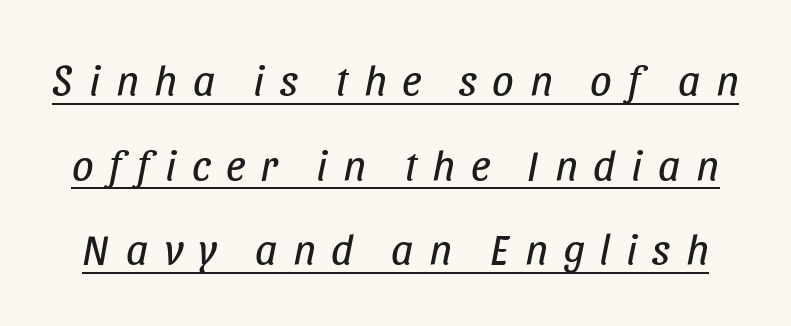
This sample uses expanded letter spacing, leaving extra air between glyphs. Is the type slanted? Yes — the strokes lean at a clear angle. The words here are underlined. You could not count columns in this text — the font is proportionally spaced.
